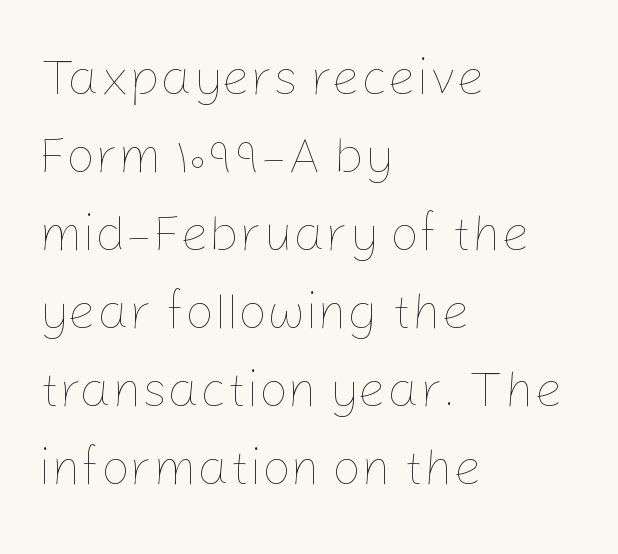
Honestly, there is no underline to notice here at all. A student would call this left alignment; a typographer would say flush left, rag right. Weight: in the light-to-regular range. The vertical gap from one line to the next is medium.
